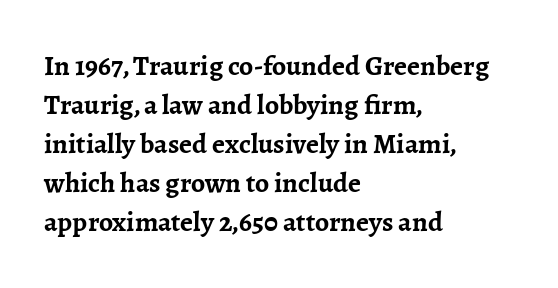
Q: Is the text bold? A: Yes.
Q: Is the text italic (slanted)? A: No, it is upright.
Q: Is the typeface a serif or a sans-serif typeface? A: Serif.
Q: Is the text underlined? A: No.
Q: How is the paragraph aligned? A: Left-aligned.
Q: Is the spacing between letters normal or unusually wide? A: Normal.
Q: Is the spacing between lines tight, normal or loose? A: Normal.
Q: Width (condensed, normal, or wide)? A: Normal.
Q: Stroke contrast? A: Low.
Q: x-height? A: Medium.
Q: Monospaced? A: No.
